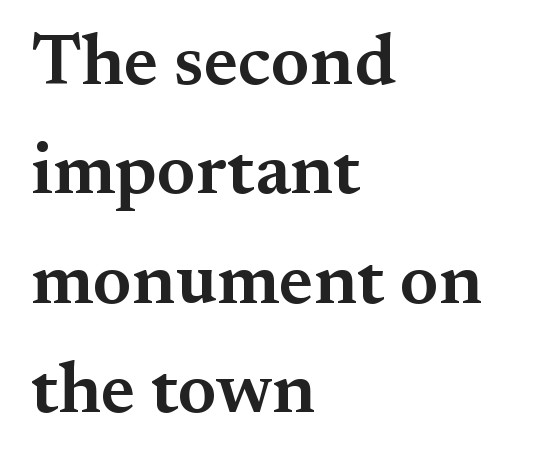
Spacing verdict: proportional, widths tailored to each character. One glance says typical: line gaps are just what's usual. The specimen reads as upright at a glance. Look at the tracking — it's just the regular setting, nothing added. Typeset ragged right — the left edge is the straight one.
